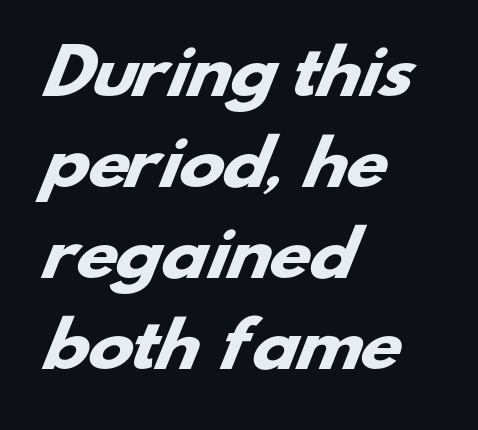
A student would call this left alignment; a typographer would say flush left, rag right. No extra tracking has been applied to these lines. The designer went with a sans here, leaving each stem footless. The area under the type is left untouched. Proportional: the letters do not fall into vertical columns. Weight: bold.
